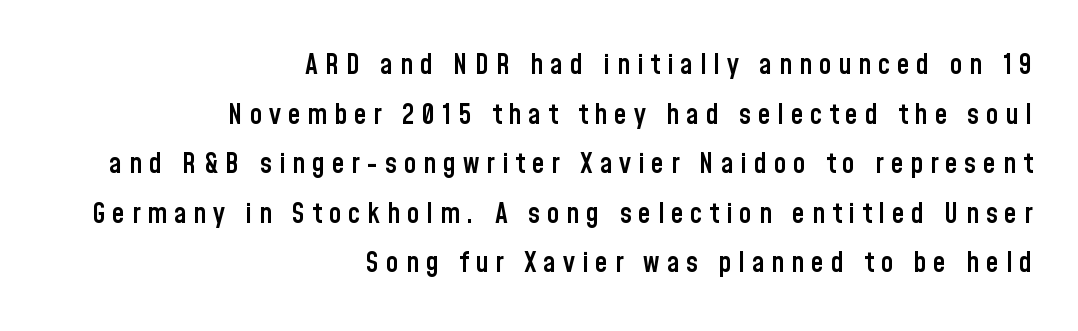
The image shows 28 px semibold, condensed sans-serif type, upright; set right-aligned, line spacing 1.77x, unusually wide letter spacing (+0.25 em), not underlined; low stroke contrast and a medium x-height.
